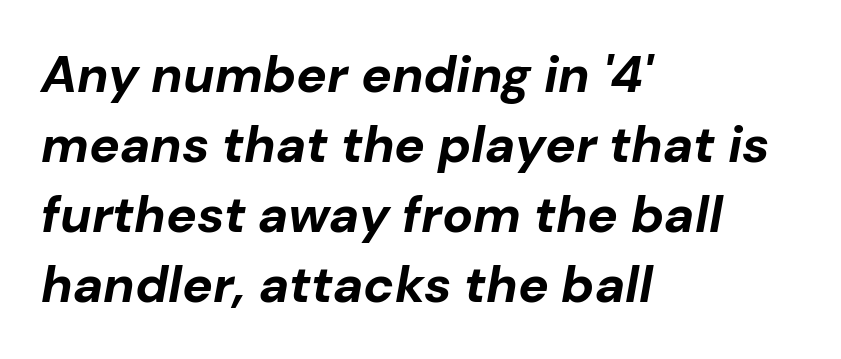
{"italic": "yes", "lean": "right", "slant_degrees": 10, "bold": "yes", "weight": "bold", "width": "normal", "stroke_contrast": "low", "x_height": "medium", "monospaced": "no", "underline": "no", "align": "left", "line_spacing": "normal", "line_spacing_ratio": 1.37, "letter_spacing": "normal", "letter_spacing_em": 0.0, "glyph_px": 51}
